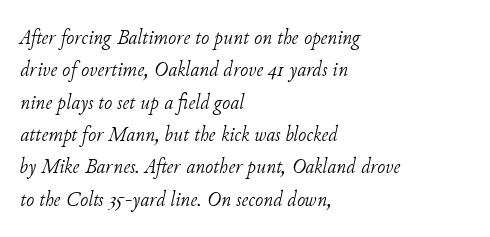
You could call the tracking neutral — neither tight nor loose. The ragged edge is on the right, which tells us the setting is flush left. Is the type heavy? It reads as light-to-regular instead. Normally led — the rows are evenly, conventionally spaced. Compared with ordinary roman type, these characters are visibly tilted.
